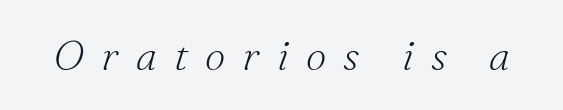
This is serif lettering, the kind often seen in printed books. Bold? No — there's no thickening of the strokes. Someone cranked the tracking dial way up on this one. Every character sits at an angle, as italics do. Here the designer chose a conventional face with non-uniform glyph widths.
